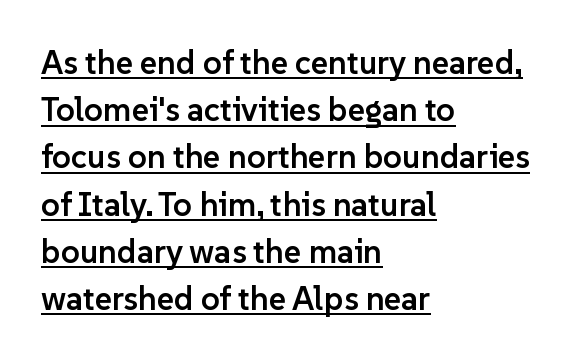
{"serif": "no", "italic": "no", "bold": "semi", "weight": "semibold", "width": "normal", "stroke_contrast": "low", "x_height": "medium", "monospaced": "no", "underline": "yes", "align": "left", "line_spacing": "normal", "line_spacing_ratio": 1.43, "letter_spacing": "normal", "letter_spacing_em": 0.0, "glyph_px": 33}
